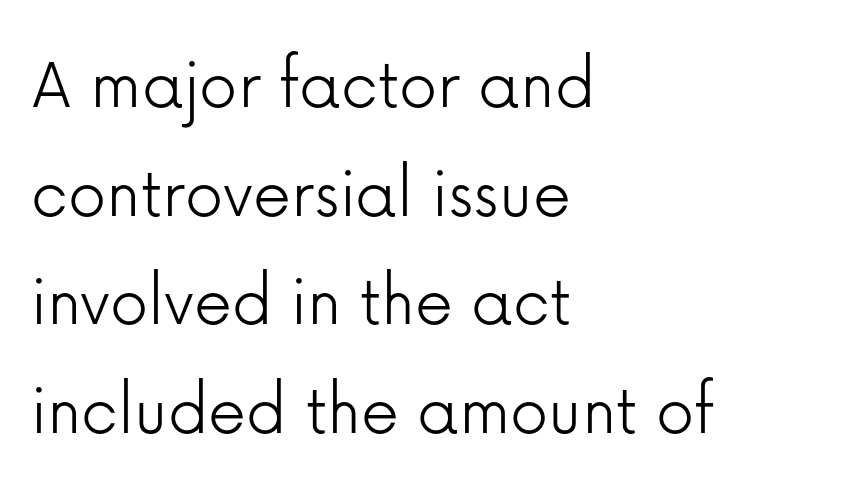
{"serif": "no", "italic": "no", "bold": "no", "weight": "light", "width": "normal", "stroke_contrast": "low", "x_height": "medium", "monospaced": "no", "underline": "no", "align": "left", "line_spacing": "normal", "line_spacing_ratio": 1.43, "letter_spacing": "normal", "letter_spacing_em": 0.0, "glyph_px": 76}
